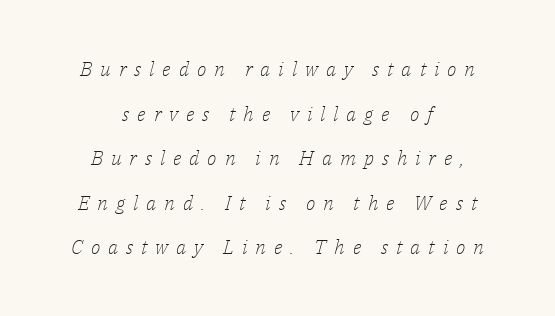
{"italic": "yes", "lean": "right", "slant_degrees": 14, "bold": "no", "underline": "no", "align": "center", "line_spacing": "loose", "line_spacing_ratio": 2.23, "letter_spacing": "wide", "letter_spacing_em": 0.39, "glyph_px": 20}
